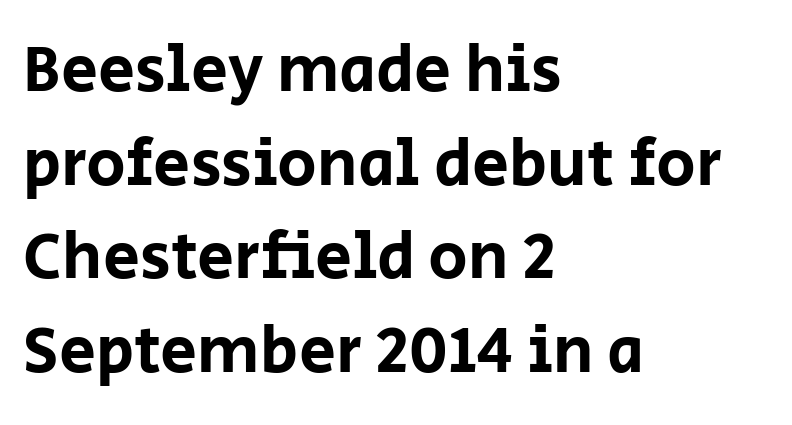
{"serif": "no", "italic": "no", "width": "normal", "stroke_contrast": "low", "x_height": "large", "monospaced": "no", "underline": "no", "align": "left", "line_spacing": "normal", "line_spacing_ratio": 1.42, "letter_spacing": "normal", "letter_spacing_em": 0.0, "glyph_px": 66}
